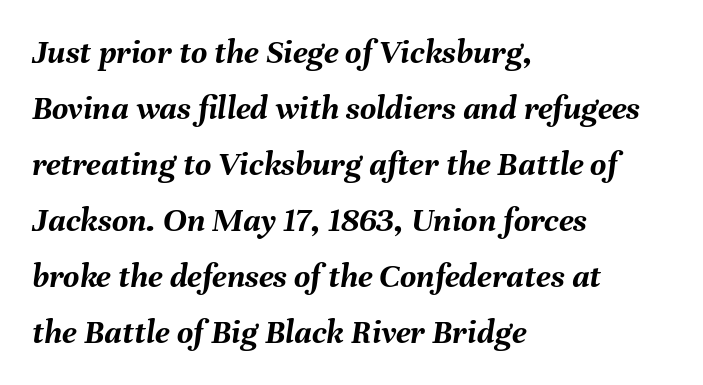
This is oblique type, the kind used for emphasis or titles. In CSS terms this would be text-align: left. This sample uses plain, unmodified letter spacing. A typesetter would call this proportional, since set widths differ per character. The passage shown is emphatically bold.
